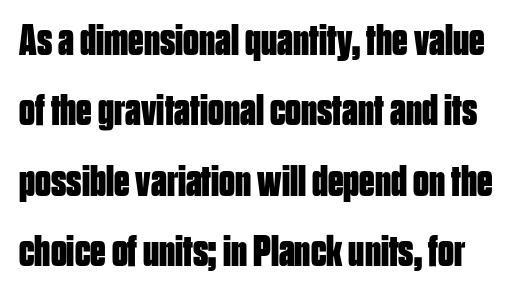
Q: Is the text bold? A: Yes.
Q: Is the text italic (slanted)? A: No, it is upright.
Q: Is the typeface a serif or a sans-serif typeface? A: Sans-serif.
Q: Is the text underlined? A: No.
Q: Is the spacing between letters normal or unusually wide? A: Normal.
Q: Is the spacing between lines tight, normal or loose? A: Normal.
Q: Width (condensed, normal, or wide)? A: Condensed.
Q: Stroke contrast? A: Low.
Q: x-height? A: Large.
Q: Monospaced? A: No.
